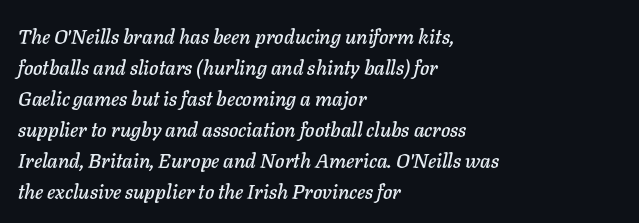
The image shows 20 px text type, italic (leaning right); set left-aligned, normal line spacing (1.55x), normal letter spacing, not underlined.
